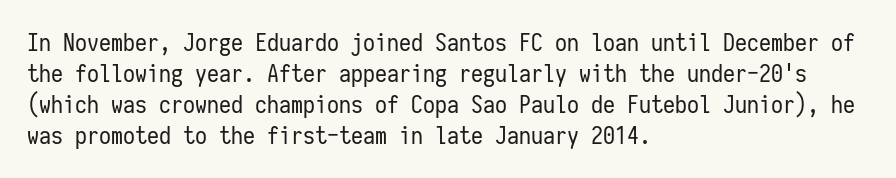
The image shows 24 px text type, upright; set left-aligned, normal line spacing (1.29x), normal letter spacing, not underlined.
